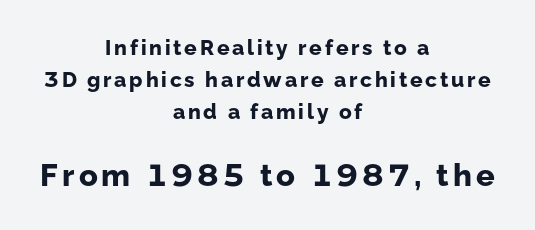
{"serif": "no", "italic": "no", "bold": "yes", "weight": "bold", "width": "normal", "stroke_contrast": "low", "x_height": "medium", "monospaced": "no", "underline": "no", "align": "center", "line_spacing": "normal", "line_spacing_ratio": 1.53, "larger_block": "second", "size_ratio": 1.48, "glyph_px": 31}
